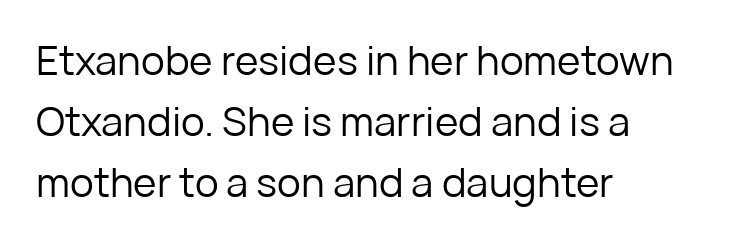
Q: Is the text bold? A: No.
Q: Is the text italic (slanted)? A: No, it is upright.
Q: Is the typeface a serif or a sans-serif typeface? A: Sans-serif.
Q: Is the text underlined? A: No.
Q: How is the paragraph aligned? A: Left-aligned.
Q: Is the spacing between letters normal or unusually wide? A: Normal.
Q: Is the spacing between lines tight, normal or loose? A: Normal.
Q: Width (condensed, normal, or wide)? A: Normal.
Q: Stroke contrast? A: Low.
Q: x-height? A: Medium.
Q: Monospaced? A: No.
